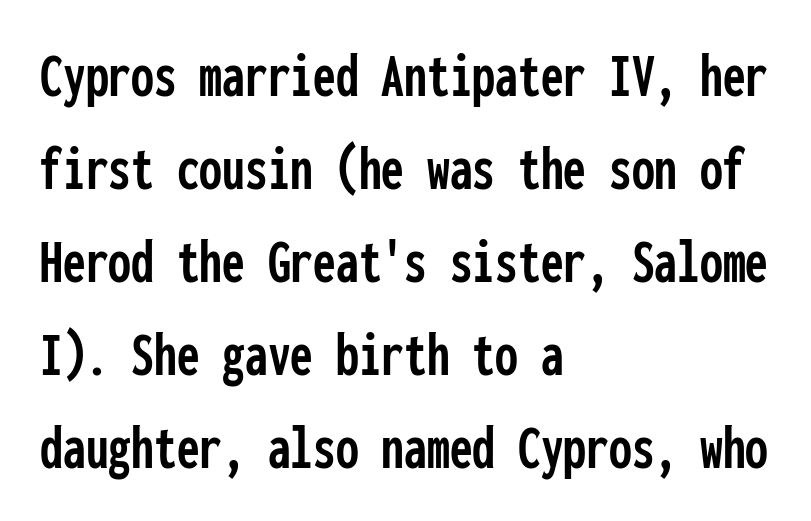
Q: Is the text italic (slanted)? A: No, it is upright.
Q: Is the typeface a serif or a sans-serif typeface? A: Sans-serif.
Q: Is the text underlined? A: No.
Q: How is the paragraph aligned? A: Left-aligned.
Q: Is the spacing between letters normal or unusually wide? A: Normal.
Q: Is the spacing between lines tight, normal or loose? A: Normal.
Q: Width (condensed, normal, or wide)? A: Condensed.
Q: Stroke contrast? A: Low.
Q: x-height? A: Medium.
Q: Monospaced? A: Yes.
